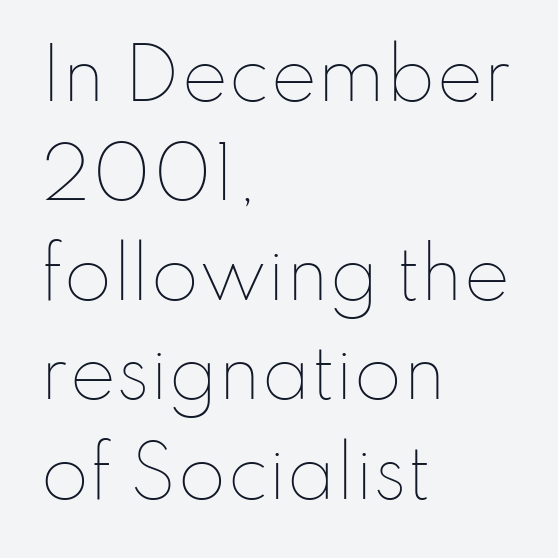
Q: Is the text bold? A: No.
Q: Is the text italic (slanted)? A: No, it is upright.
Q: Is the text underlined? A: No.
Q: How is the paragraph aligned? A: Left-aligned.
Q: Is the spacing between letters normal or unusually wide? A: Normal.
Q: Is the spacing between lines tight, normal or loose? A: Normal.
Q: Width (condensed, normal, or wide)? A: Normal.
Q: Stroke contrast? A: Low.
Q: x-height? A: Small.
Q: Monospaced? A: No.
